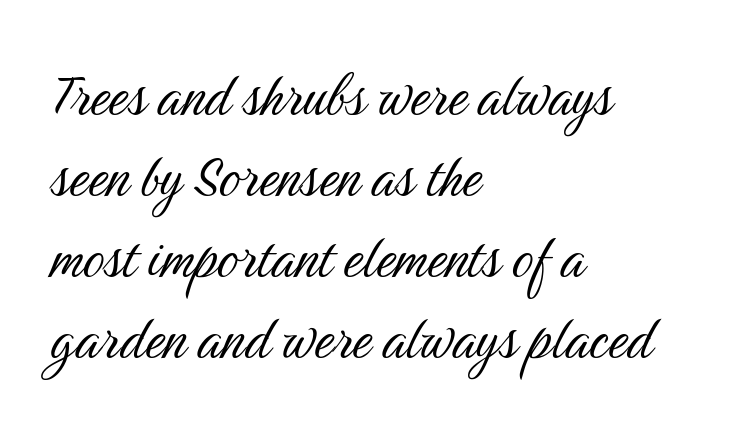
Q: Is the text bold? A: No.
Q: Is the text italic (slanted)? A: Yes.
Q: Is the typeface a serif or a sans-serif typeface? A: Sans-serif.
Q: Is the text underlined? A: No.
Q: How is the paragraph aligned? A: Left-aligned.
Q: Is the spacing between letters normal or unusually wide? A: Normal.
Q: Width (condensed, normal, or wide)? A: Condensed.
Q: Stroke contrast? A: Medium.
Q: x-height? A: Medium.
Q: Monospaced? A: No.
